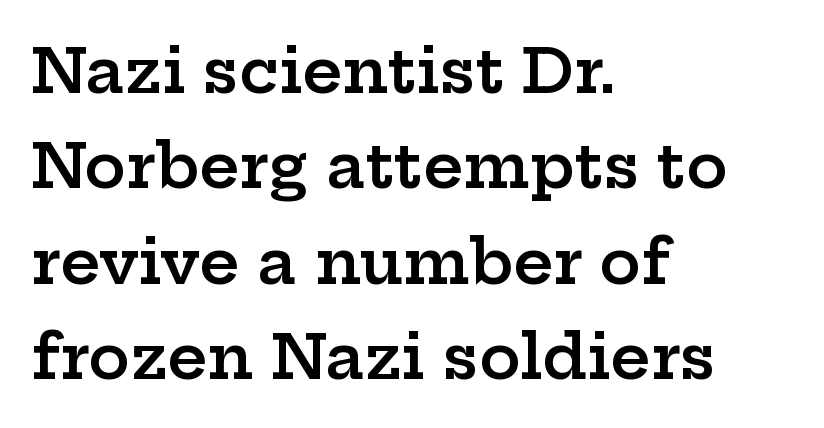
Words appear dense and cohesive because spacing is normal. Students, this is semibold: more ink than regular, less than bold. Has an underline been added? It has not. Typographically, this falls in the serif category. The lines are quadded left. Do the characters align in a grid? No, the font is proportional.
